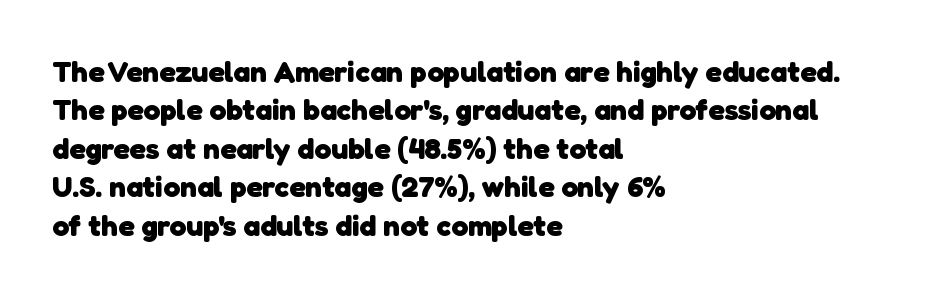
Bold? Absolutely — the strokes are thick and heavy. Words float on clear page, feet unadorned. Students, observe: this is what conventionally led text looks like. Each letter keeps its own natural width here, so spacing adapts to shape. Where is the straight margin? On the left.
